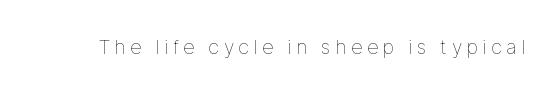
{"italic": "no", "bold": "no", "underline": "no", "letter_spacing": "wide", "letter_spacing_em": 0.21, "glyph_px": 20}
